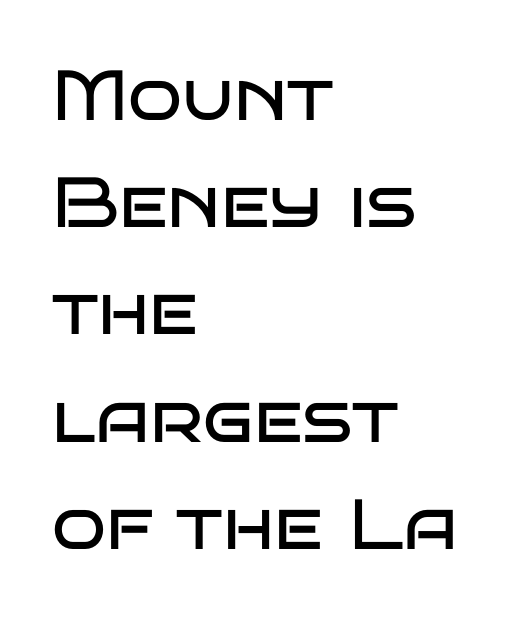
Q: Is the text bold? A: No.
Q: Is the text italic (slanted)? A: No, it is upright.
Q: Is the typeface a serif or a sans-serif typeface? A: Sans-serif.
Q: Is the text underlined? A: No.
Q: How is the paragraph aligned? A: Left-aligned.
Q: Is the spacing between letters normal or unusually wide? A: Normal.
Q: Is the spacing between lines tight, normal or loose? A: Normal.
Q: Width (condensed, normal, or wide)? A: Wide.
Q: Stroke contrast? A: Low.
Q: x-height? A: Large.
Q: Monospaced? A: No.
